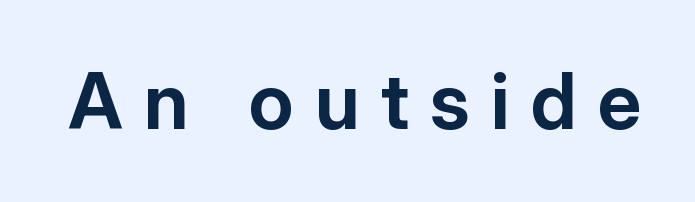
Thick stems and heavy bowls — unmistakably bold. The glyphs in this specimen are sans serif. There is plenty of visible air inserted between adjacent glyphs. Quick note: underline off.
